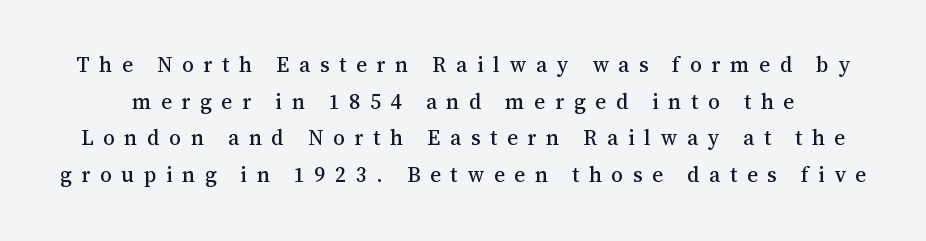
The image shows 21 px text type, upright; set line spacing 1.75x, unusually wide letter spacing (+0.46 em), not underlined.
